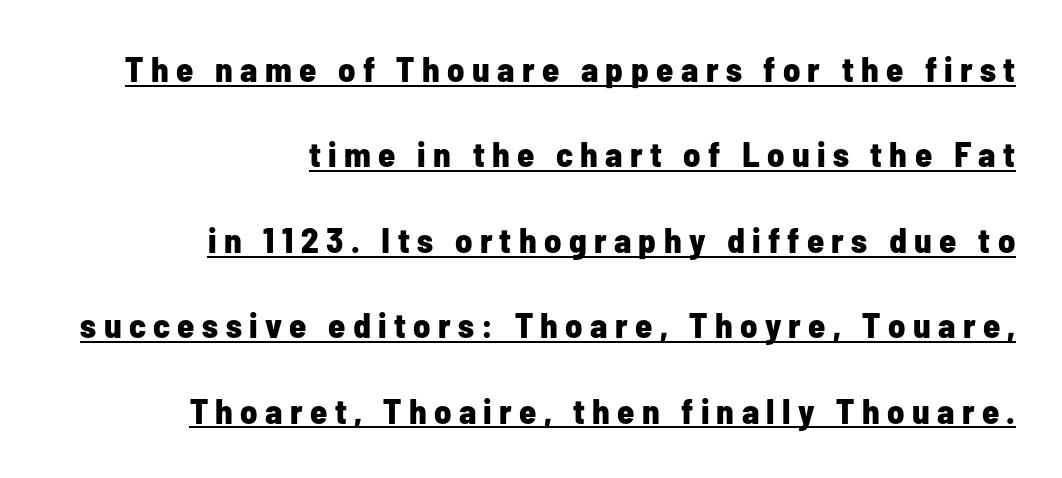
Q: Is the text bold? A: Yes.
Q: Is the text italic (slanted)? A: No, it is upright.
Q: Is the typeface a serif or a sans-serif typeface? A: Sans-serif.
Q: Is the text underlined? A: Yes.
Q: How is the paragraph aligned? A: Right-aligned.
Q: Is the spacing between letters normal or unusually wide? A: Unusually wide.
Q: Is the spacing between lines tight, normal or loose? A: Loose.
Q: Width (condensed, normal, or wide)? A: Condensed.
Q: Stroke contrast? A: Low.
Q: x-height? A: Medium.
Q: Monospaced? A: No.
